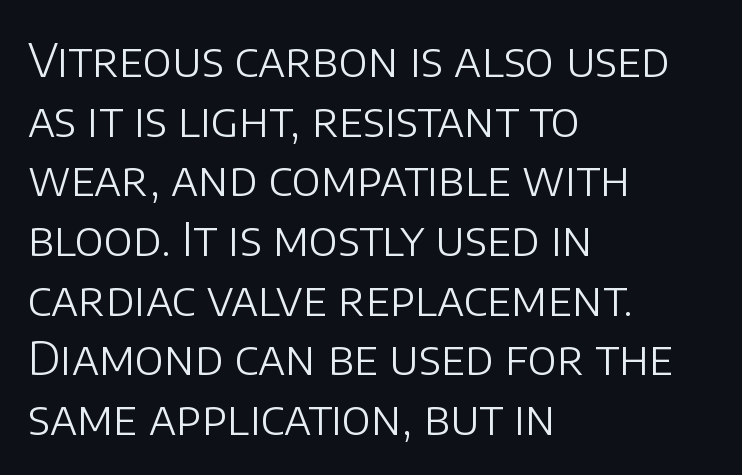
Type style note: lacks serifs. Typeset ragged right — the left edge is the straight one. This is not heavy type; no bold has been used. This block has exactly the height ordinary leading produces. This is the regular roman posture of the typeface. The letters advance in unequal steps, a hallmark of proportional type.
